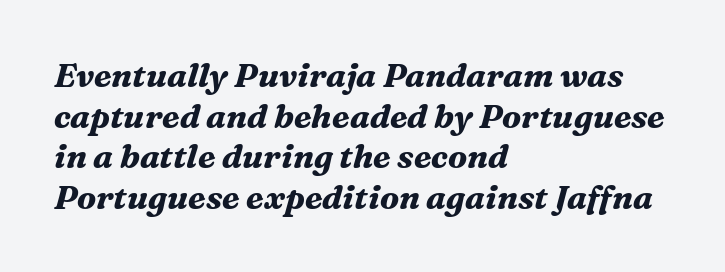
The type is set solid horizontally, with unmodified tracking. The glyphs look as if they've been sheared to an angle. Heavy, bold letterforms. A typesetter would call this proportional, since set widths differ per character. This rendering uses left alignment, leaving the right contour irregular. The area under the type is left untouched.
